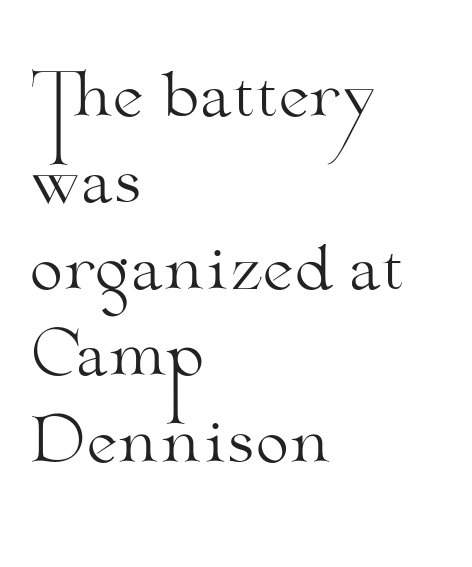
Q: Is the text bold? A: No.
Q: Is the text italic (slanted)? A: No, it is upright.
Q: Is the typeface a serif or a sans-serif typeface? A: Serif.
Q: Is the text underlined? A: No.
Q: How is the paragraph aligned? A: Left-aligned.
Q: Is the spacing between letters normal or unusually wide? A: Normal.
Q: Is the spacing between lines tight, normal or loose? A: Normal.
Q: Width (condensed, normal, or wide)? A: Wide.
Q: Stroke contrast? A: Medium.
Q: x-height? A: Small.
Q: Monospaced? A: No.
